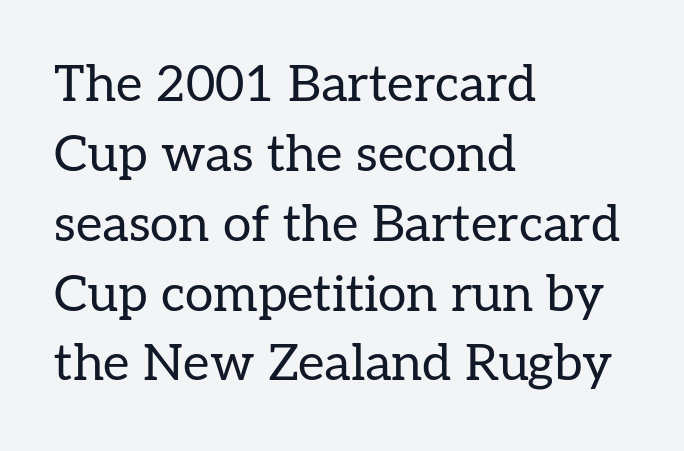
The image shows 51 px regular-weight serif type, upright; set left-aligned, normal line spacing (1.37x), normal letter spacing, not underlined; low stroke contrast and a medium x-height.
